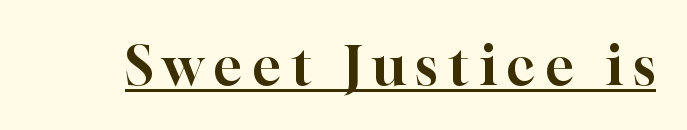
{"serif": "yes", "italic": "no", "width": "normal", "stroke_contrast": "high", "x_height": "medium", "monospaced": "no", "underline": "yes", "glyph_px": 54}
